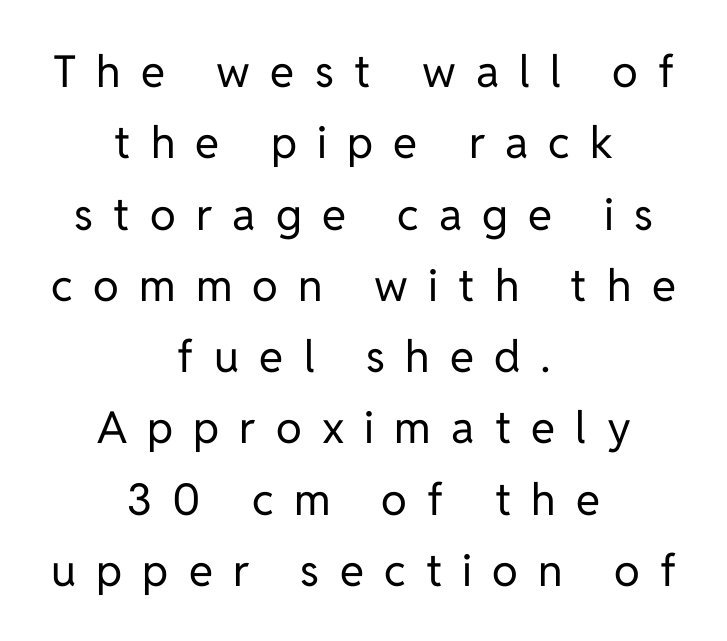
Q: Is the text bold? A: No.
Q: Is the text italic (slanted)? A: No, it is upright.
Q: Is the typeface a serif or a sans-serif typeface? A: Sans-serif.
Q: Is the text underlined? A: No.
Q: How is the paragraph aligned? A: Centered.
Q: Is the spacing between letters normal or unusually wide? A: Unusually wide.
Q: Is the spacing between lines tight, normal or loose? A: Normal.
Q: Width (condensed, normal, or wide)? A: Normal.
Q: Stroke contrast? A: Low.
Q: x-height? A: Medium.
Q: Monospaced? A: No.
